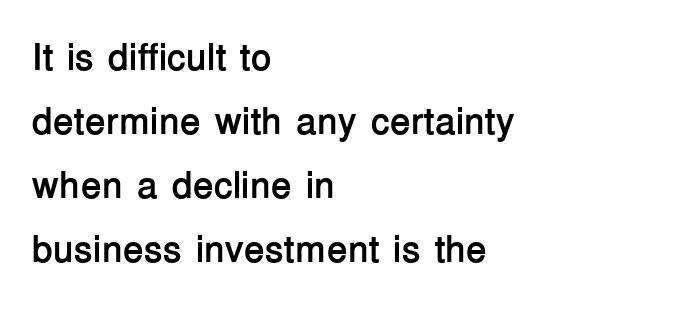
The letterforms sit shoulder to shoulder at normal distance. Check the space under the baseline: it is left empty. Style check: upright. This is sans-serif lettering, the kind often seen on screens and signage. Short and long lines alike share a common starting point at left.
